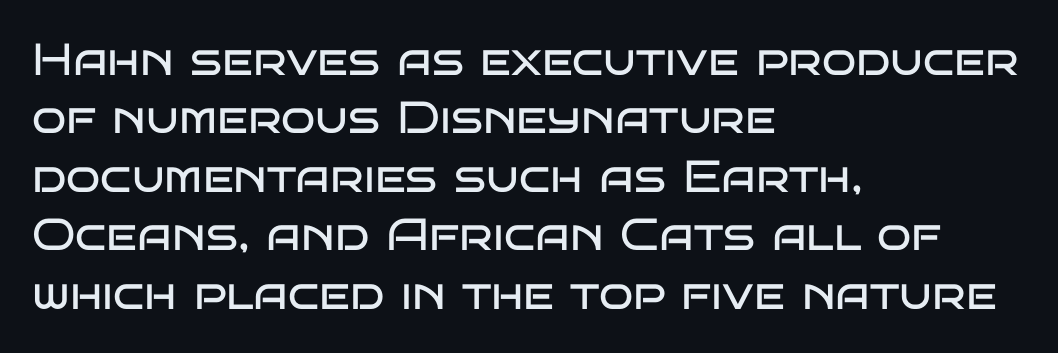
This reads as an unemphasized weight, regular at the heaviest. Quick note: interline space is typical. Where is the straight margin? On the left. Varying glyph widths throughout — classic text-font behaviour.
